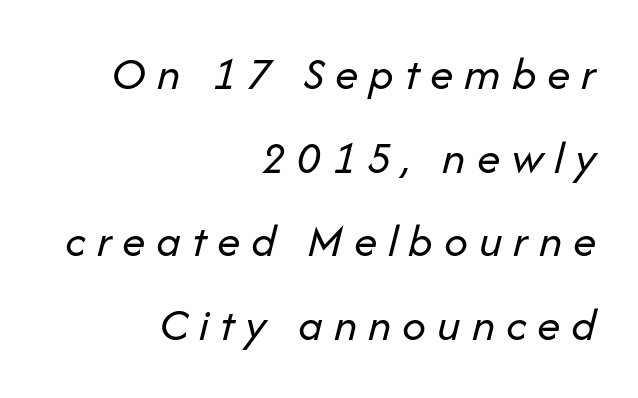
Q: Is the text bold? A: No.
Q: Is the text italic (slanted)? A: Yes, it leans right by about 14 degrees.
Q: Is the text underlined? A: No.
Q: How is the paragraph aligned? A: Right-aligned.
Q: Is the spacing between letters normal or unusually wide? A: Unusually wide.
Q: Width (condensed, normal, or wide)? A: Normal.
Q: Stroke contrast? A: Low.
Q: x-height? A: Medium.
Q: Monospaced? A: No.
